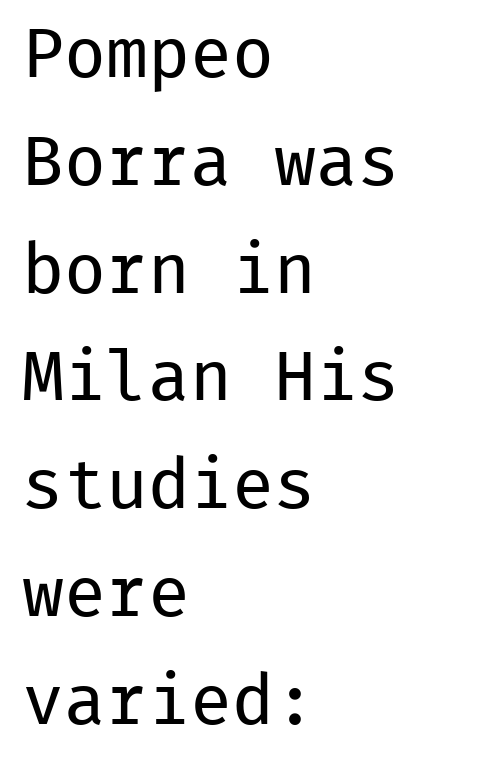
{"serif": "no", "italic": "no", "bold": "no", "weight": "regular", "width": "normal", "stroke_contrast": "low", "x_height": "medium", "monospaced": "yes", "underline": "no", "align": "left", "line_spacing": "normal", "line_spacing_ratio": 1.54, "letter_spacing": "normal", "letter_spacing_em": 0.0, "glyph_px": 70}
